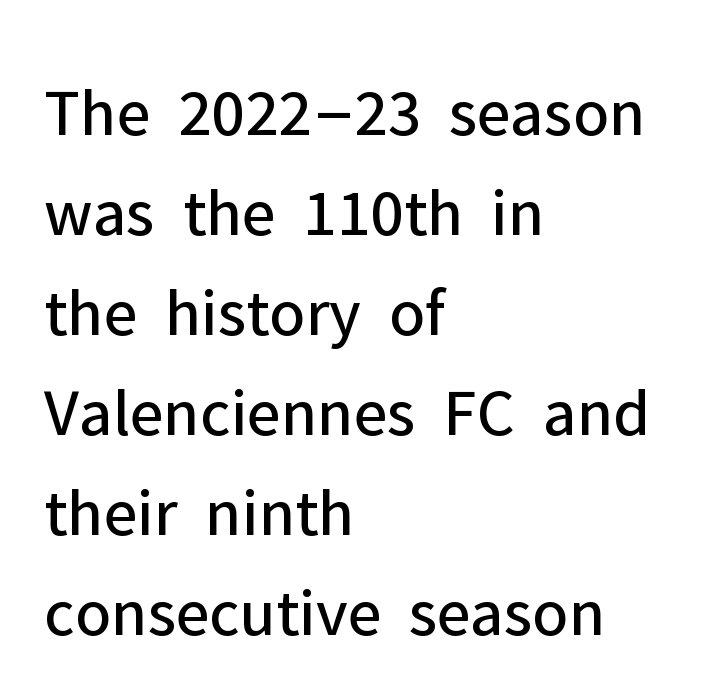
{"serif": "no", "italic": "no", "bold": "no", "weight": "regular", "width": "normal", "stroke_contrast": "low", "x_height": "medium", "monospaced": "no", "underline": "no", "align": "left", "line_spacing": "normal", "line_spacing_ratio": 1.45, "letter_spacing": "normal", "letter_spacing_em": 0.0, "glyph_px": 69}
